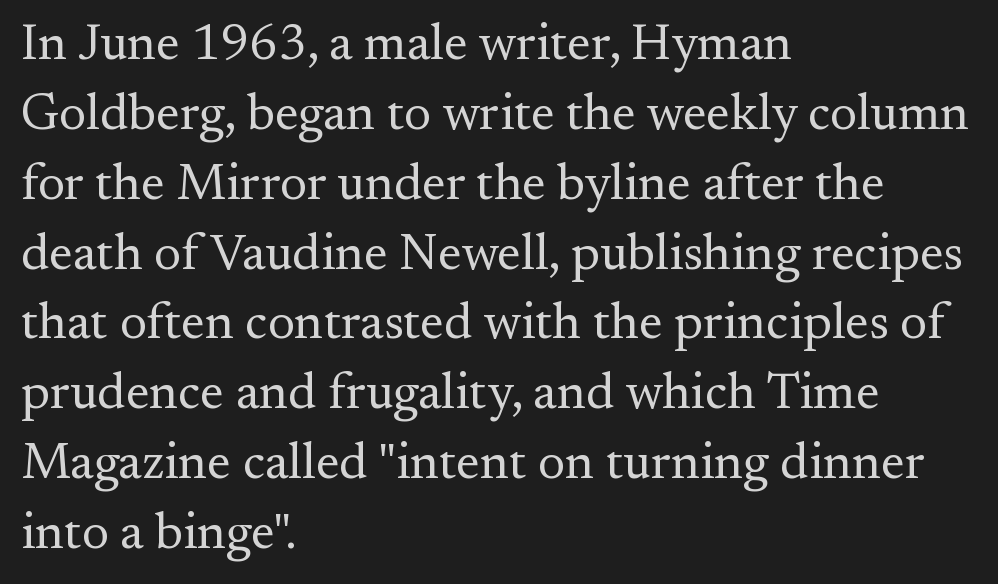
Regarding serifs, this sample has them. The passage shown is not underscored anywhere. Do the characters align in a grid? No, the font is proportional. A quiet, ordinary-to-light weight characterises the typeface. Tracking here is standard; glyphs follow each other at the usual distance. Notice how descenders clear the ascenders below comfortably — that's standard leading.
